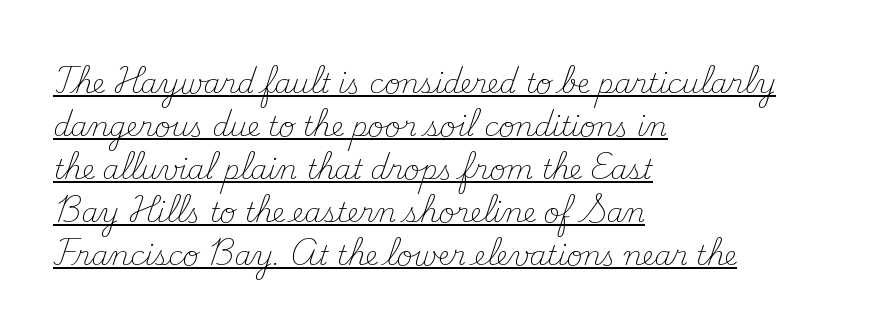
The image shows 27 px text type; set left-aligned, normal line spacing (1.59x), normal letter spacing, underlined.
